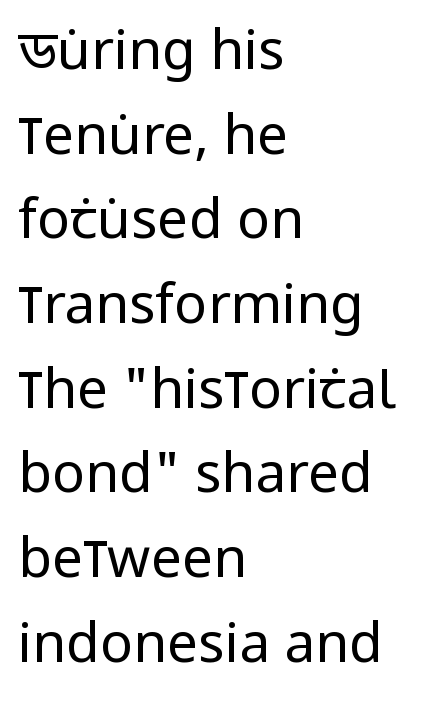
Typographically, this falls in the sans-serif category. This rendering features lettering with no underline. Each line starts at the same left margin while the right side varies. The face used here is proportionally spaced, like ordinary book or web type.
